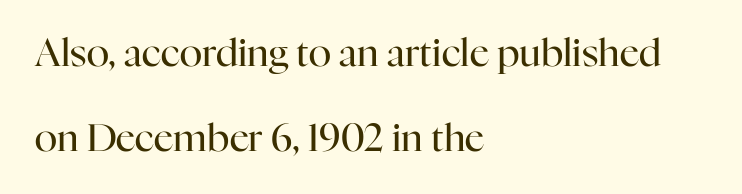
Characters follow at the spacing the type designer built in. A bare baseline throughout the passage. The lettering holds an erect, upright posture throughout. The font sits on the lighter half of the weight spectrum, regular included.
